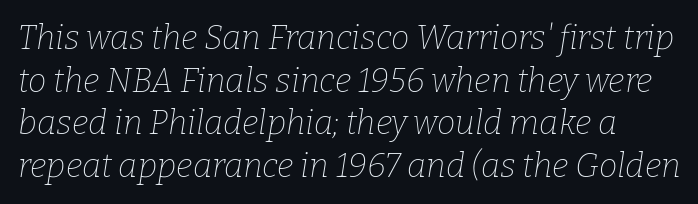
{"serif": "yes", "italic": "yes", "lean": "right", "slant_degrees": 9, "bold": "no", "weight": "thin", "width": "normal", "stroke_contrast": "low", "x_height": "medium", "monospaced": "no", "underline": "no", "line_spacing": "normal", "line_spacing_ratio": 1.29, "letter_spacing": "normal", "letter_spacing_em": 0.0, "glyph_px": 33}
